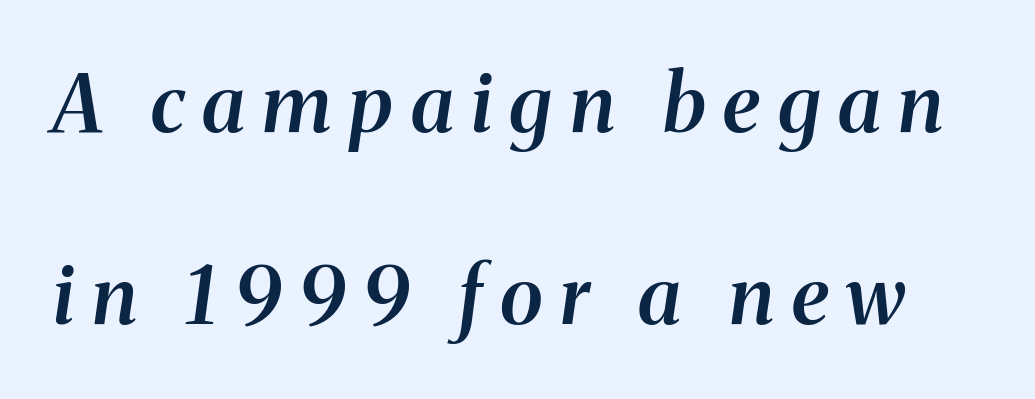
Clear beneath every line of the passage. Tall strokes in this sample are angled rather than plumb. Yep, those are serifs on the letters. The rendering inserts visible extra space after every character. Horizontal bands of white between lines are thick stripes. You could not count columns in this text — the font is proportionally spaced.
